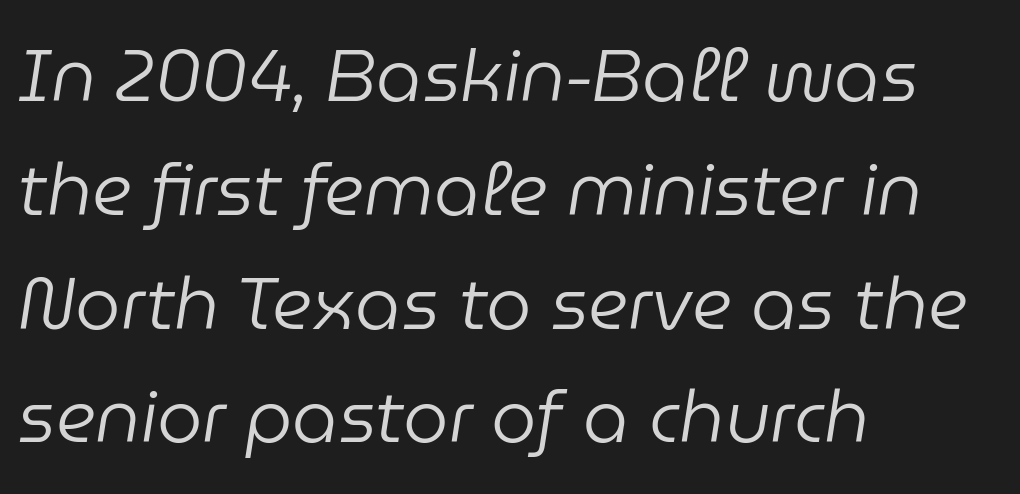
On a weight scale, this lands at 450 or below. Type without underlining. Students, observe: this is what conventionally led text looks like. The gaps between neighbouring characters are ordinary and unremarkable. A typesetter would call this proportional, since set widths differ per character. The compositor pushed each line to the left boundary.
